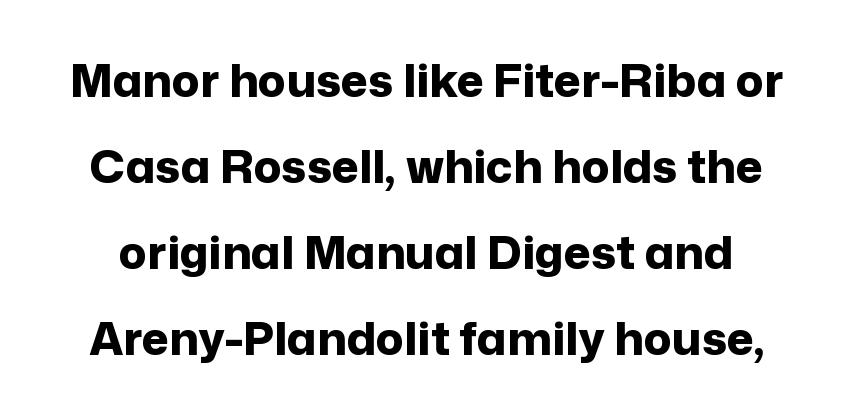
{"serif": "no", "italic": "no", "bold": "yes", "weight": "bold", "width": "normal", "stroke_contrast": "low", "x_height": "medium", "monospaced": "no", "underline": "no", "line_spacing_ratio": 1.87, "letter_spacing": "normal", "letter_spacing_em": 0.0, "glyph_px": 46}
